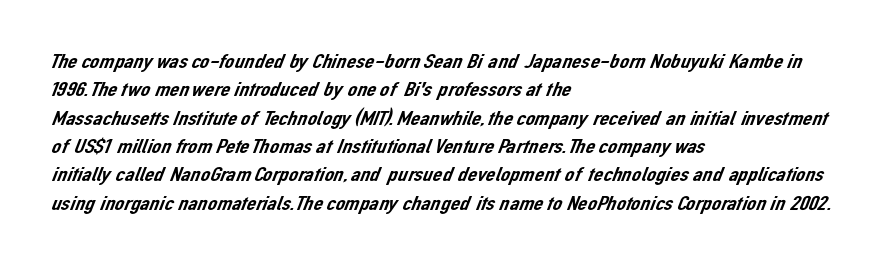
{"underline": "no", "align": "left", "line_spacing": "normal", "line_spacing_ratio": 1.35, "letter_spacing": "normal", "letter_spacing_em": 0.0, "glyph_px": 21}
